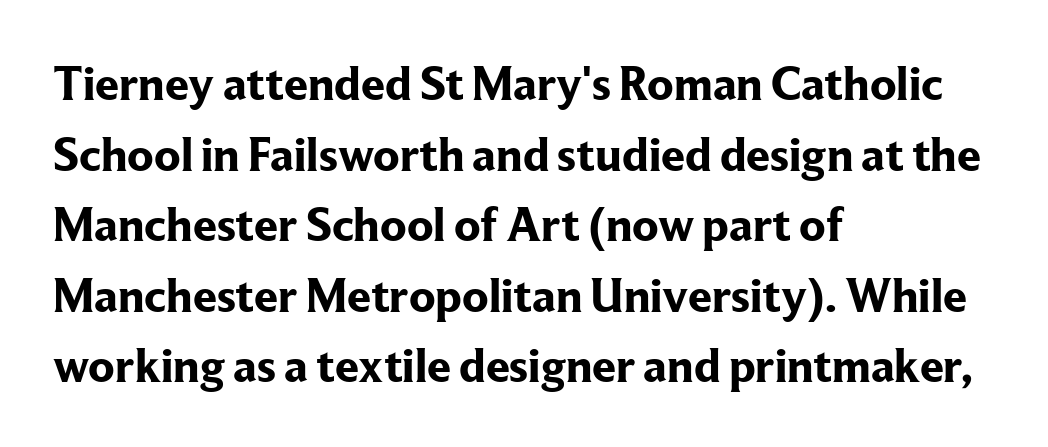
{"serif": "yes", "italic": "no", "bold": "yes", "weight": "bold", "width": "normal", "stroke_contrast": "low", "x_height": "medium", "monospaced": "no", "underline": "no", "align": "left", "line_spacing": "normal", "line_spacing_ratio": 1.47, "letter_spacing": "normal", "letter_spacing_em": 0.0, "glyph_px": 48}
